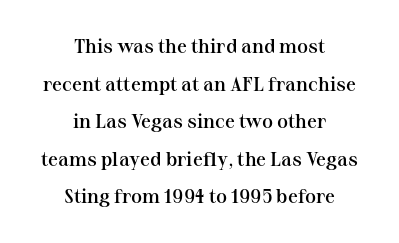
A semibold gives these letters moderate extra thickness, short of bold. Any mark beneath the type? The region is blank. The rag falls on both sides of this text block equally. Quick note: not italic, upright. This rendering leaves character spacing at its baseline value.
